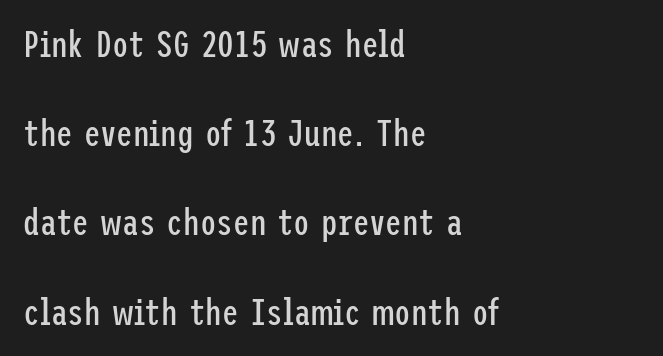
{"serif": "no", "italic": "no", "bold": "no", "weight": "regular", "width": "condensed", "stroke_contrast": "low", "x_height": "medium", "underline": "no", "align": "left", "line_spacing": "loose", "line_spacing_ratio": 2.41, "letter_spacing": "normal", "letter_spacing_em": 0.0, "glyph_px": 37}
